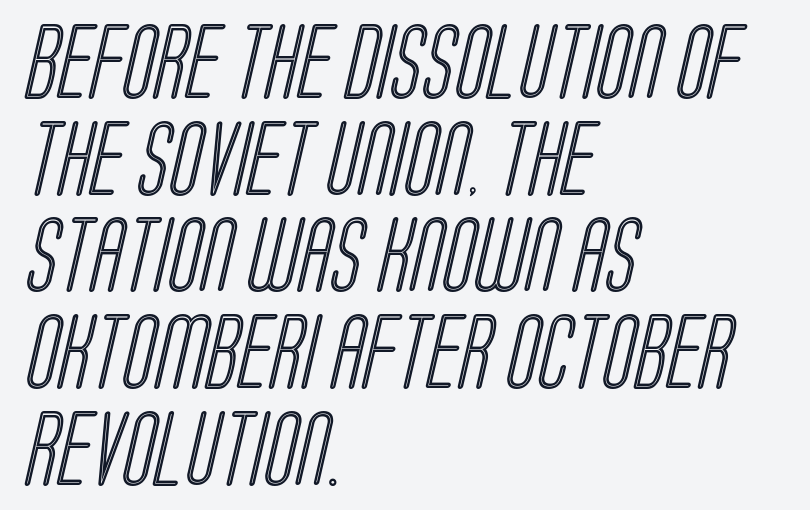
Q: Is the text underlined? A: No.
Q: How is the paragraph aligned? A: Left-aligned.
Q: Is the spacing between letters normal or unusually wide? A: Normal.
Q: Is the spacing between lines tight, normal or loose? A: Normal.
Q: Width (condensed, normal, or wide)? A: Condensed.
Q: x-height? A: Large.
Q: Monospaced? A: No.
